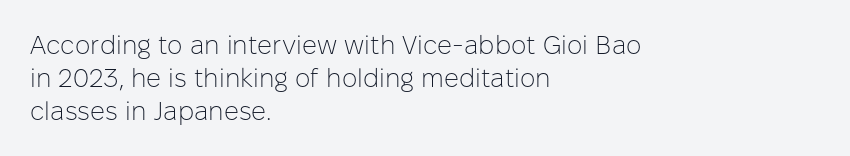
Q: Is the text bold? A: No.
Q: Is the text italic (slanted)? A: No, it is upright.
Q: Is the text underlined? A: No.
Q: How is the paragraph aligned? A: Left-aligned.
Q: Is the spacing between letters normal or unusually wide? A: Normal.
Q: Is the spacing between lines tight, normal or loose? A: Normal.
